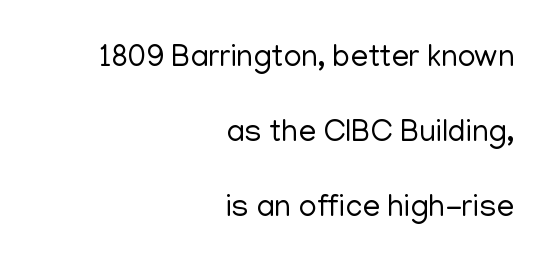
The baseline area is clear. Between one letter and the next there's only the usual sliver of space. Examine the stroke ends and you'll find no serifs. Baseline-to-baseline distance is far greater than the letter height.
